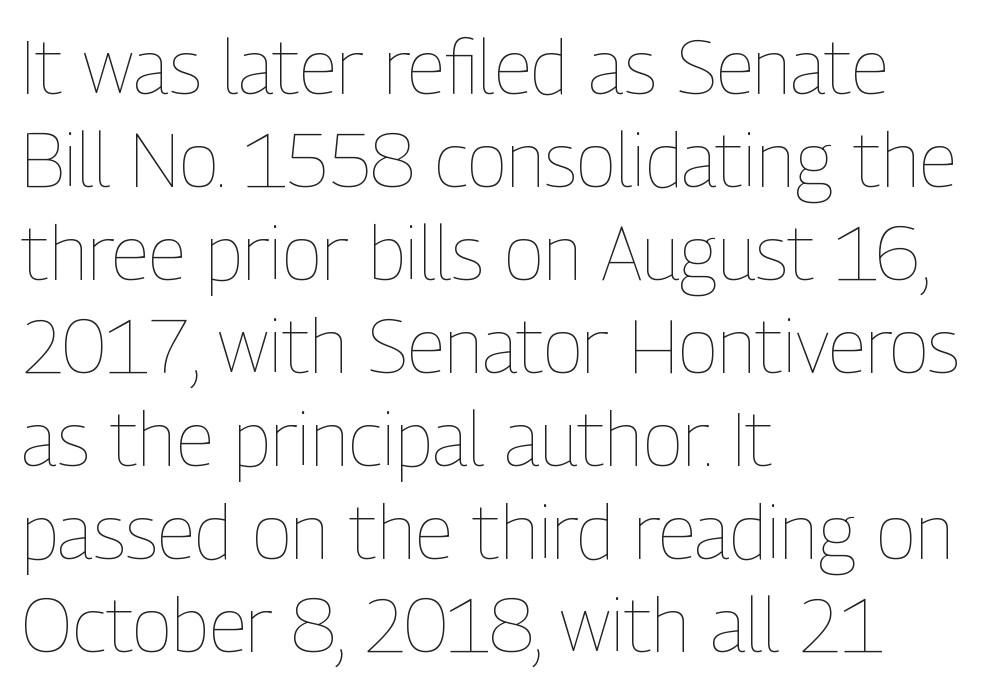
{"italic": "no", "bold": "no", "weight": "thin", "width": "condensed", "stroke_contrast": "low", "x_height": "medium", "monospaced": "no", "underline": "no", "align": "left", "line_spacing_ratio": 1.24, "letter_spacing": "normal", "letter_spacing_em": 0.0, "glyph_px": 75}
